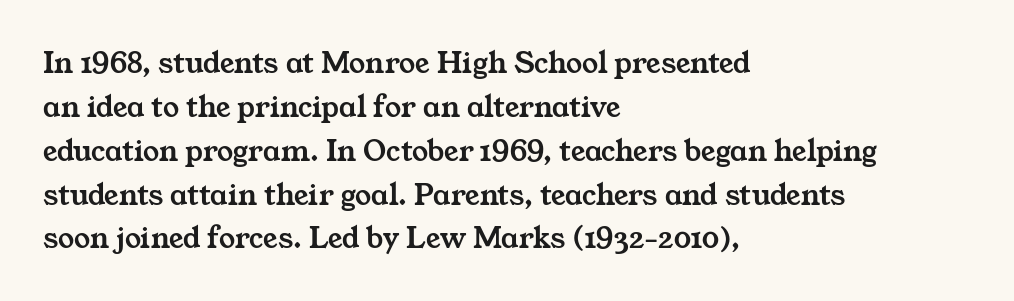
Q: Is the typeface a serif or a sans-serif typeface? A: Serif.
Q: Is the text underlined? A: No.
Q: How is the paragraph aligned? A: Left-aligned.
Q: Is the spacing between letters normal or unusually wide? A: Normal.
Q: Is the spacing between lines tight, normal or loose? A: Normal.
Q: Width (condensed, normal, or wide)? A: Wide.
Q: Stroke contrast? A: Medium.
Q: x-height? A: Medium.
Q: Monospaced? A: No.
